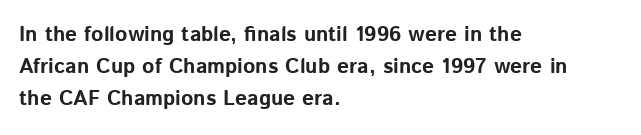
The image shows 21 px bold type, upright; set left-aligned, normal line spacing (1.53x), normal letter spacing, not underlined.
